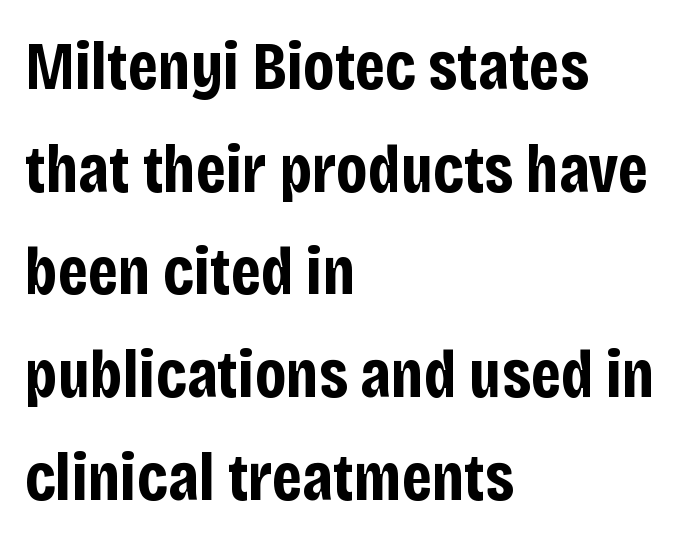
{"serif": "no", "italic": "no", "bold": "yes", "weight": "bold", "width": "condensed", "stroke_contrast": "low", "x_height": "large", "monospaced": "no", "underline": "no", "align": "left", "line_spacing": "normal", "line_spacing_ratio": 1.51, "letter_spacing": "normal", "letter_spacing_em": 0.0, "glyph_px": 68}
